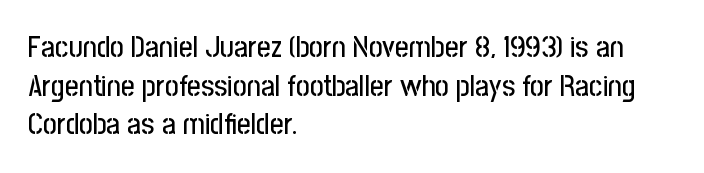
{"serif": "no", "italic": "no", "width": "condensed", "stroke_contrast": "low", "x_height": "medium", "monospaced": "no", "underline": "no", "align": "left", "line_spacing": "normal", "line_spacing_ratio": 1.29, "letter_spacing": "normal", "letter_spacing_em": 0.0, "glyph_px": 30}
